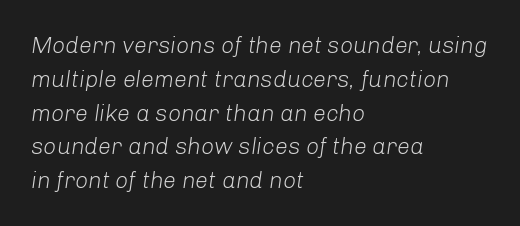
Q: Is the text bold? A: No.
Q: Is the text italic (slanted)? A: Yes, it leans right by about 8 degrees.
Q: Is the text underlined? A: No.
Q: How is the paragraph aligned? A: Left-aligned.
Q: Is the spacing between letters normal or unusually wide? A: Normal.
Q: Is the spacing between lines tight, normal or loose? A: Normal.
